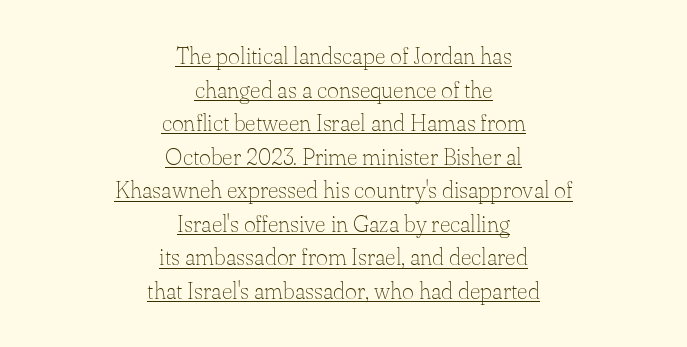
The image shows 23 px text type, upright; set centered, normal line spacing (1.46x), normal letter spacing, underlined.
